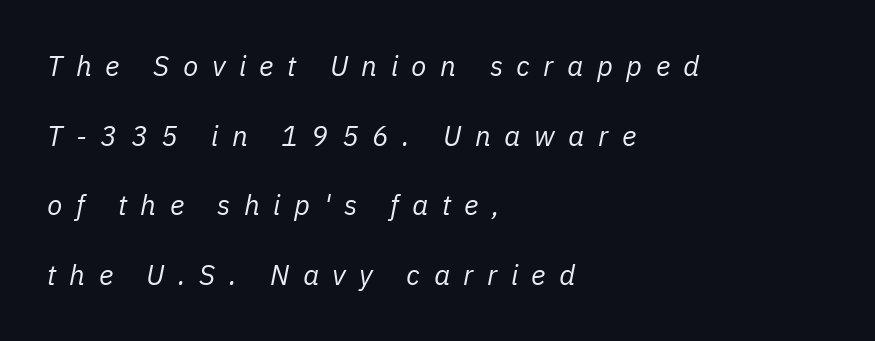
What stands out about the letter spacing? Its width — letters are far apart. A great deal of white space separates one row of letters from the next. The letters advance in unequal steps, a hallmark of proportional type. This sample is left-justified, so line endings fall wherever the words run out. Clear beneath every line of the passage. The whole block is typeset with a tilt.
